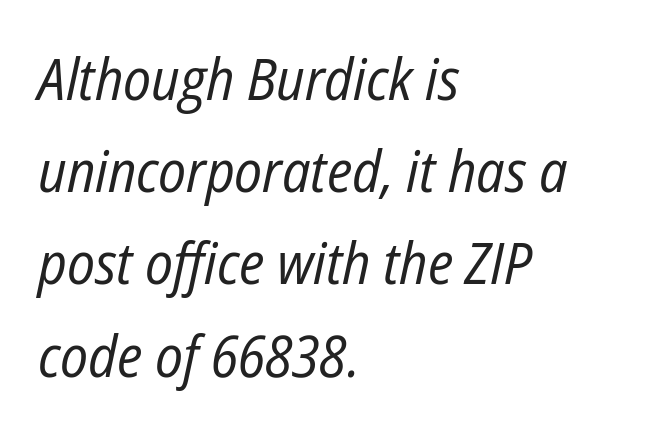
The image shows 58 px regular-weight, condensed type, italic (leaning right); set left-aligned, normal line spacing (1.59x), normal letter spacing, not underlined; low stroke contrast and a medium x-height.
